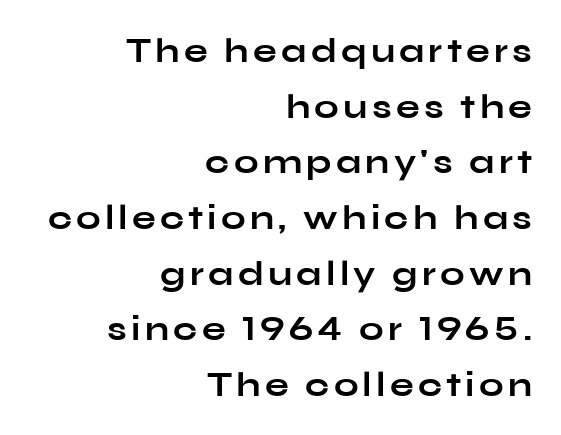
The image shows 35 px bold, wide sans-serif type, upright; set right-aligned, normal line spacing (1.59x), not underlined; low stroke contrast and a medium x-height.
